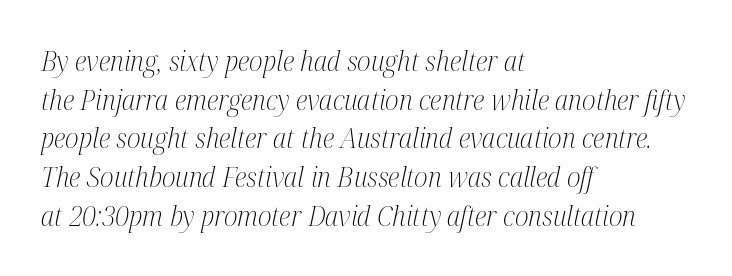
The image shows 28 px light, condensed serif type, italic (leaning right); set left-aligned, normal line spacing (1.38x), normal letter spacing, not underlined; medium stroke contrast and a medium x-height.
